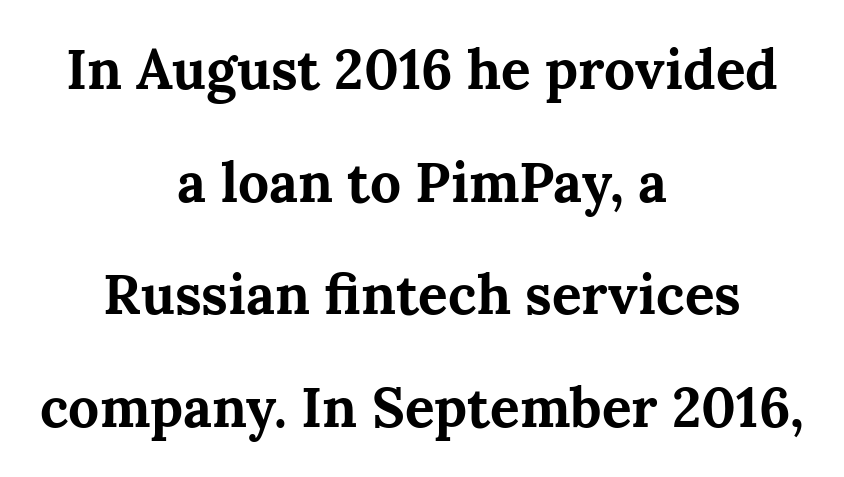
The image shows 55 px bold serif type, upright; set centered, loose line spacing (2.05x), normal letter spacing, not underlined; medium stroke contrast and a medium x-height.
